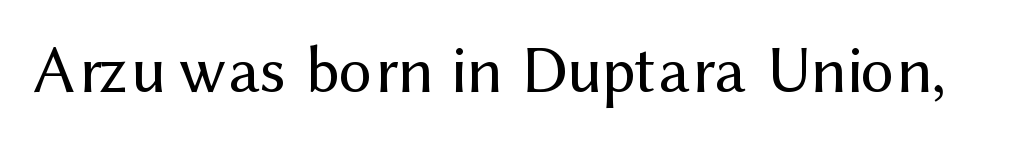
{"serif": "no", "italic": "no", "bold": "no", "weight": "regular", "width": "normal", "stroke_contrast": "medium", "x_height": "medium", "monospaced": "no", "underline": "no", "letter_spacing": "normal", "letter_spacing_em": 0.0, "glyph_px": 67}
